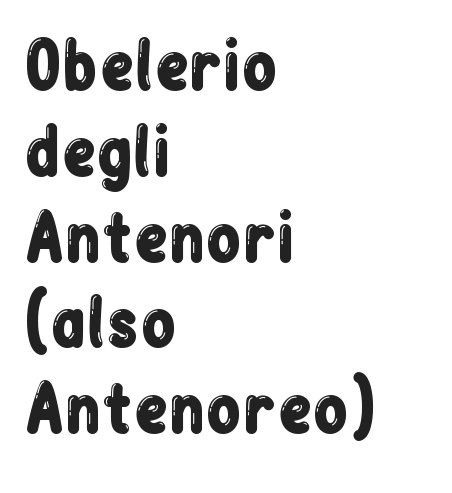
{"serif": "no", "italic": "no", "width": "condensed", "stroke_contrast": "low", "x_height": "medium", "monospaced": "no", "underline": "no", "align": "left", "line_spacing": "normal", "line_spacing_ratio": 1.34, "letter_spacing": "normal", "letter_spacing_em": 0.0, "glyph_px": 64}
